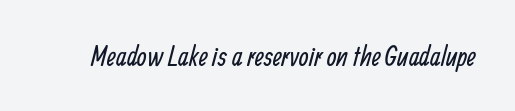
{"serif": "no", "bold": "no", "weight": "regular", "width": "condensed", "stroke_contrast": "low", "x_height": "medium", "monospaced": "no", "underline": "no", "letter_spacing": "normal", "letter_spacing_em": 0.0, "glyph_px": 28}
